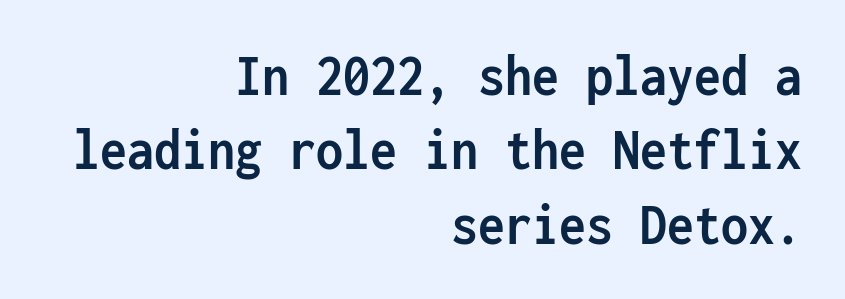
The type sits square on the baseline with zero lean. Plenty of ink on the page — the face is bold. Note the uniform advance width — an 'i' takes as much space as an 'm'. Note: no serifs on the glyphs.
